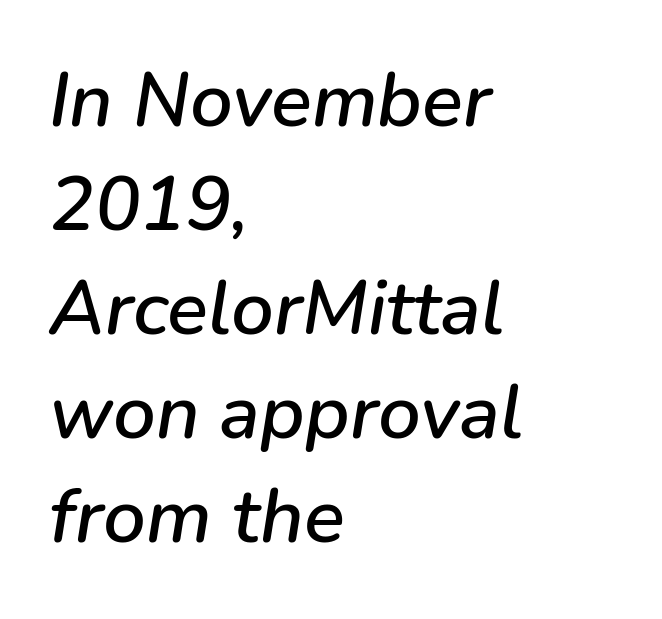
{"italic": "yes", "lean": "right", "slant_degrees": 9, "width": "normal", "stroke_contrast": "low", "x_height": "medium", "monospaced": "no", "underline": "no", "align": "left", "line_spacing": "normal", "line_spacing_ratio": 1.37, "letter_spacing": "normal", "letter_spacing_em": 0.0, "glyph_px": 76}
